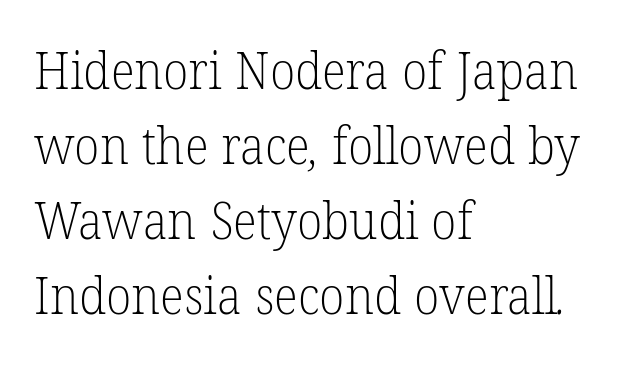
Q: Is the text bold? A: No.
Q: Is the typeface a serif or a sans-serif typeface? A: Serif.
Q: Is the text underlined? A: No.
Q: How is the paragraph aligned? A: Left-aligned.
Q: Is the spacing between letters normal or unusually wide? A: Normal.
Q: Is the spacing between lines tight, normal or loose? A: Normal.
Q: Width (condensed, normal, or wide)? A: Normal.
Q: Stroke contrast? A: Low.
Q: x-height? A: Medium.
Q: Monospaced? A: No.
